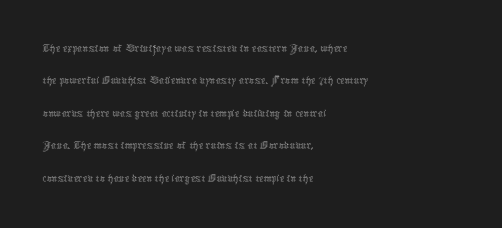
{"italic": "no", "bold": "no", "underline": "no", "align": "left", "line_spacing": "normal", "line_spacing_ratio": 1.25, "letter_spacing": "normal", "letter_spacing_em": 0.0, "glyph_px": 26}
